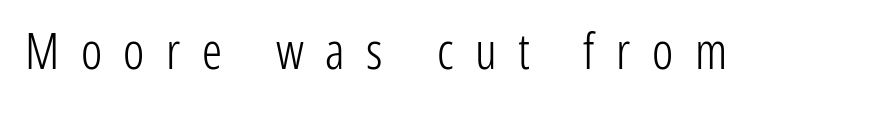
Does the lettering tilt? It doesn't — this is upright. The line texture is sparse and dotted thanks to wide tracking. The letters advance in unequal steps, a hallmark of proportional type. The foot of each line stays bare and open.
